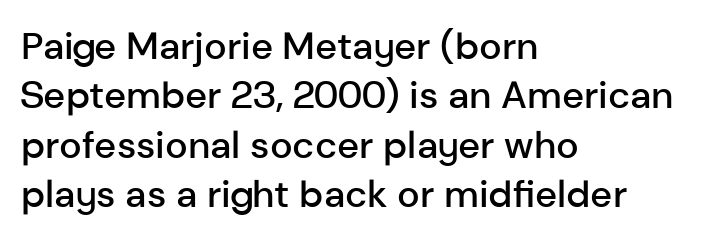
{"serif": "no", "italic": "no", "bold": "semi", "weight": "semibold", "width": "normal", "stroke_contrast": "low", "x_height": "medium", "monospaced": "no", "underline": "no", "align": "left", "line_spacing": "normal", "line_spacing_ratio": 1.3, "letter_spacing": "normal", "letter_spacing_em": 0.0, "glyph_px": 38}
